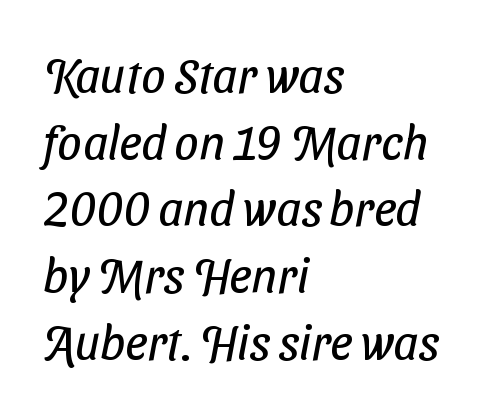
{"serif": "no", "bold": "no", "weight": "regular", "width": "condensed", "stroke_contrast": "low", "x_height": "medium", "monospaced": "no", "underline": "no", "align": "left", "line_spacing": "normal", "line_spacing_ratio": 1.36, "letter_spacing": "normal", "letter_spacing_em": 0.0, "glyph_px": 49}
